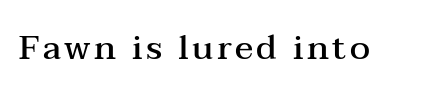
Check where the strokes stop: tiny serifs finish them off. Think of a printed novel: that variable character pitch is what you see here. Its strokes are somewhat broadened, the hallmark of semibold type. Only glyphs here, with clear space below each row. Does the lettering tilt? It doesn't — this is upright.
